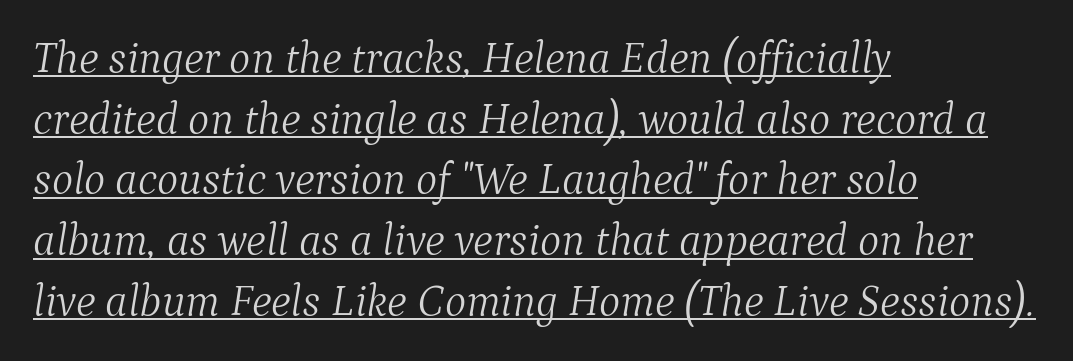
The image shows 45 px light serif type, italic (leaning right); set left-aligned, normal line spacing (1.35x), normal letter spacing, underlined; medium stroke contrast and a medium x-height.
